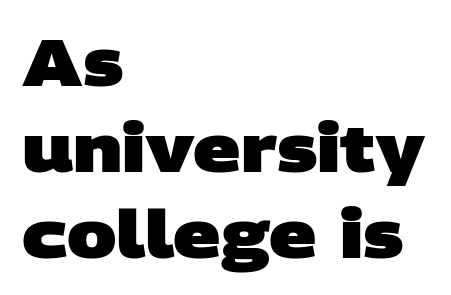
Here the designer chose a conventional face with non-uniform glyph widths. No extra tracking has been applied to these lines. Glance below the letters and you will spot only blank space. Each letter's strokes conclude bluntly, with no projecting serifs. Students, this is bold: see how much ink each stroke carries.
